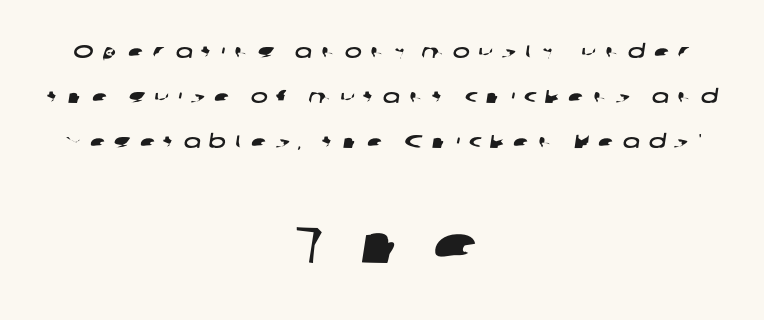
{"serif": "no", "width": "wide", "stroke_contrast": "low", "x_height": "medium", "monospaced": "no", "underline": "no", "align": "center", "line_spacing": "loose", "line_spacing_ratio": 2.5, "letter_spacing": "wide", "letter_spacing_em": 0.49, "larger_block": "second", "size_ratio": 2.94, "glyph_px": 53}
